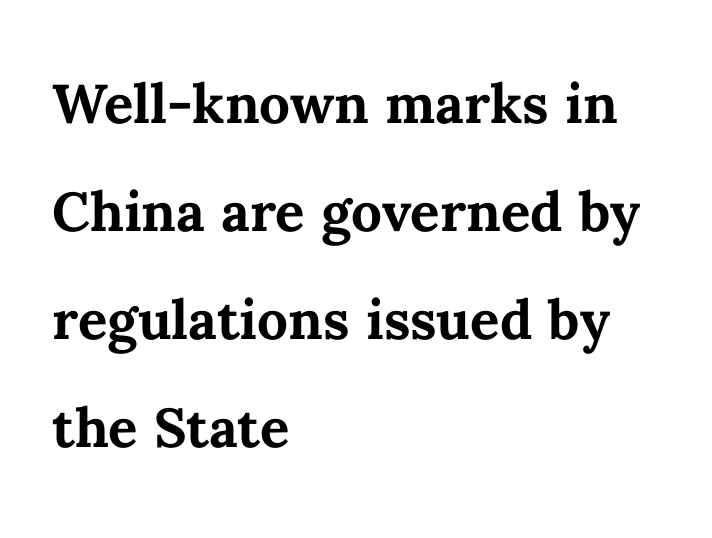
{"italic": "no", "bold": "yes", "weight": "semibold", "width": "normal", "stroke_contrast": "medium", "x_height": "medium", "monospaced": "no", "underline": "no", "align": "left", "line_spacing": "normal", "line_spacing_ratio": 1.48, "letter_spacing": "normal", "letter_spacing_em": 0.0, "glyph_px": 73}
